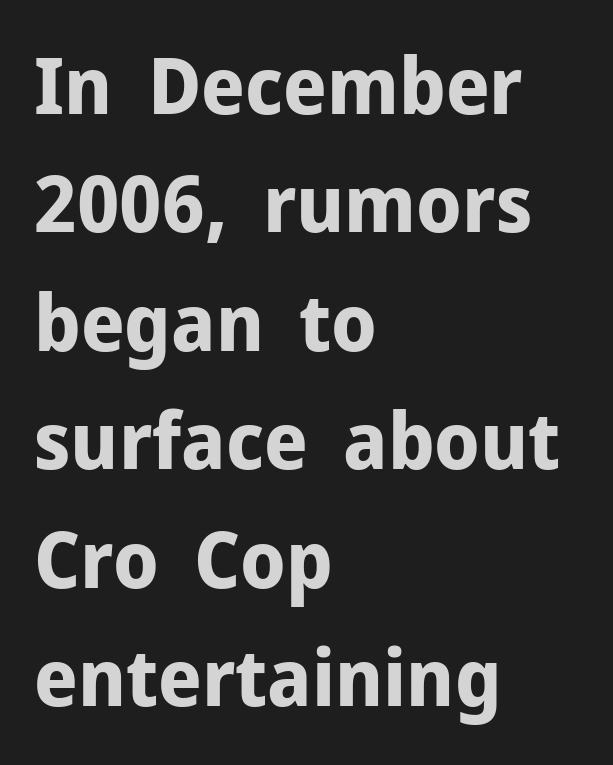
Q: Is the text bold? A: Yes.
Q: Is the text italic (slanted)? A: No, it is upright.
Q: Is the typeface a serif or a sans-serif typeface? A: Sans-serif.
Q: Is the text underlined? A: No.
Q: How is the paragraph aligned? A: Left-aligned.
Q: Is the spacing between letters normal or unusually wide? A: Normal.
Q: Is the spacing between lines tight, normal or loose? A: Normal.
Q: Width (condensed, normal, or wide)? A: Normal.
Q: Stroke contrast? A: Low.
Q: x-height? A: Medium.
Q: Monospaced? A: No.
